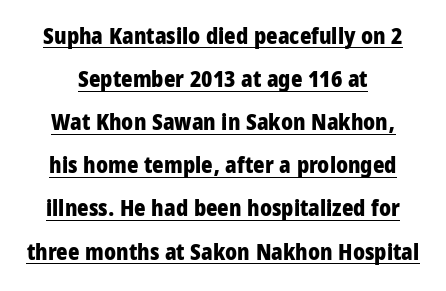
The image shows 22 px bold type, upright; set loose line spacing (1.96x), normal letter spacing, underlined.
